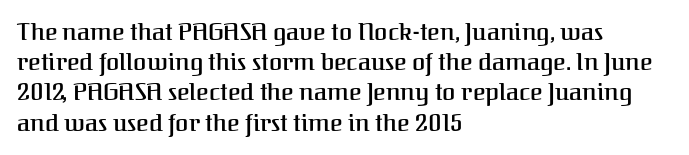
Q: Is the text italic (slanted)? A: No, it is upright.
Q: Is the text underlined? A: No.
Q: How is the paragraph aligned? A: Left-aligned.
Q: Is the spacing between letters normal or unusually wide? A: Normal.
Q: Is the spacing between lines tight, normal or loose? A: Normal.
